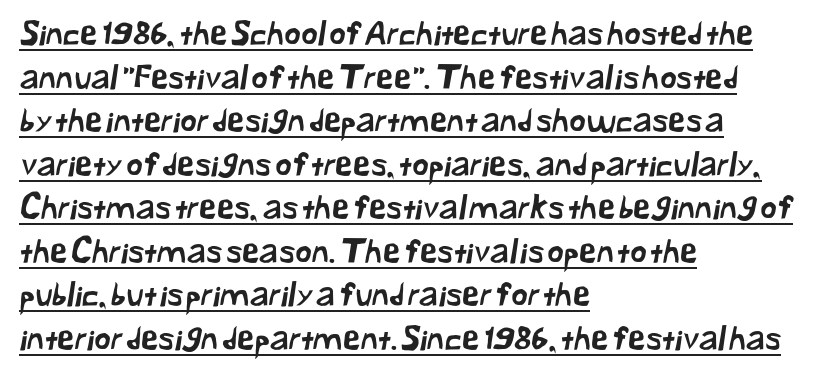
Q: Is the typeface a serif or a sans-serif typeface? A: Sans-serif.
Q: Is the text underlined? A: Yes.
Q: How is the paragraph aligned? A: Left-aligned.
Q: Is the spacing between letters normal or unusually wide? A: Normal.
Q: Is the spacing between lines tight, normal or loose? A: Normal.
Q: Width (condensed, normal, or wide)? A: Normal.
Q: Stroke contrast? A: Low.
Q: x-height? A: Medium.
Q: Monospaced? A: No.
